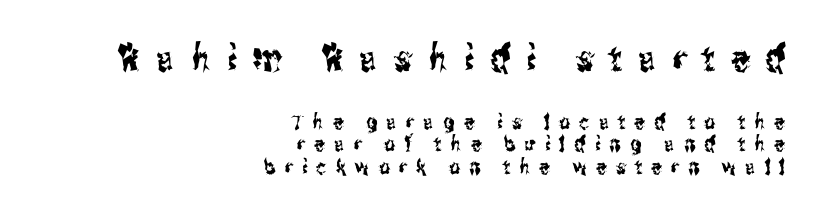
Q: Is the text italic (slanted)? A: No, it is upright.
Q: Is the typeface a serif or a sans-serif typeface? A: Sans-serif.
Q: Is the text underlined? A: No.
Q: How is the paragraph aligned? A: Right-aligned.
Q: Is the spacing between letters normal or unusually wide? A: Unusually wide.
Q: Is the spacing between lines tight, normal or loose? A: Tight.
Q: Which block of text is set in a larger size, the first (top) or the second (bottom)? A: The first (top) one.
Q: Width (condensed, normal, or wide)? A: Condensed.
Q: Stroke contrast? A: Medium.
Q: x-height? A: Medium.
Q: Monospaced? A: No.
